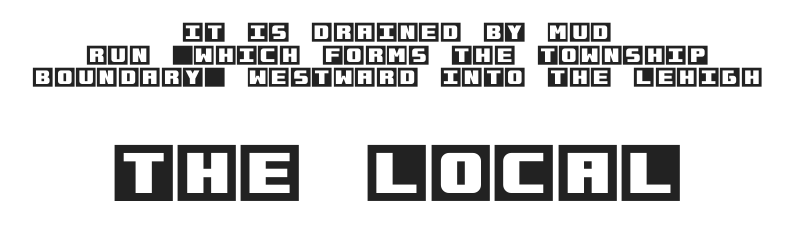
Q: Is the text italic (slanted)? A: No, it is upright.
Q: Is the text underlined? A: No.
Q: How is the paragraph aligned? A: Centered.
Q: Is the spacing between letters normal or unusually wide? A: Normal.
Q: Is the spacing between lines tight, normal or loose? A: Tight.
Q: Which block of text is set in a larger size, the first (top) or the second (bottom)? A: The second (bottom) one.
Q: Width (condensed, normal, or wide)? A: Normal.
Q: x-height? A: Large.
